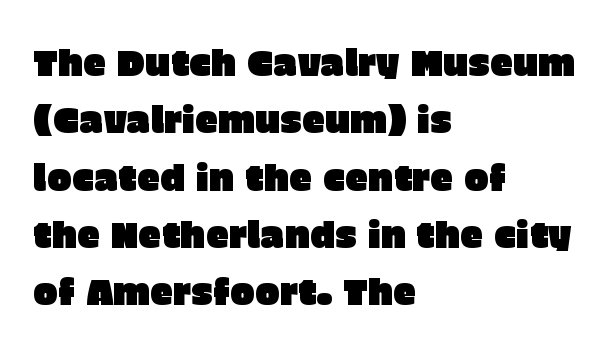
{"serif": "no", "italic": "no", "width": "normal", "stroke_contrast": "low", "x_height": "large", "monospaced": "no", "underline": "no", "align": "left", "line_spacing": "normal", "line_spacing_ratio": 1.55, "letter_spacing": "normal", "letter_spacing_em": 0.0, "glyph_px": 37}
